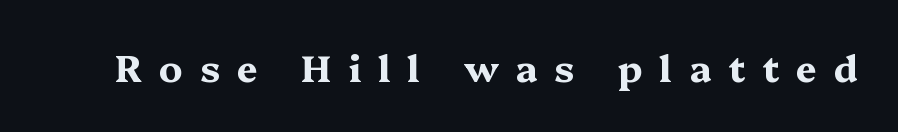
{"serif": "yes", "italic": "no", "bold": "yes", "weight": "bold", "width": "wide", "stroke_contrast": "medium", "x_height": "medium", "monospaced": "no", "underline": "no", "letter_spacing": "wide", "letter_spacing_em": 0.46, "glyph_px": 37}
